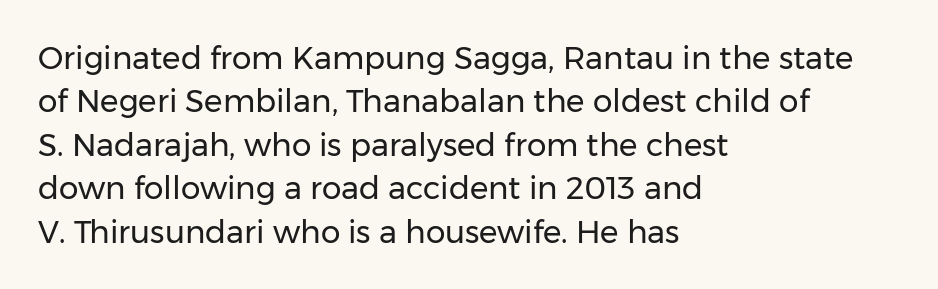
{"serif": "no", "italic": "no", "bold": "no", "weight": "regular", "width": "normal", "stroke_contrast": "low", "x_height": "medium", "monospaced": "no", "underline": "no", "align": "left", "line_spacing": "normal", "line_spacing_ratio": 1.4, "letter_spacing": "normal", "letter_spacing_em": 0.0, "glyph_px": 31}
